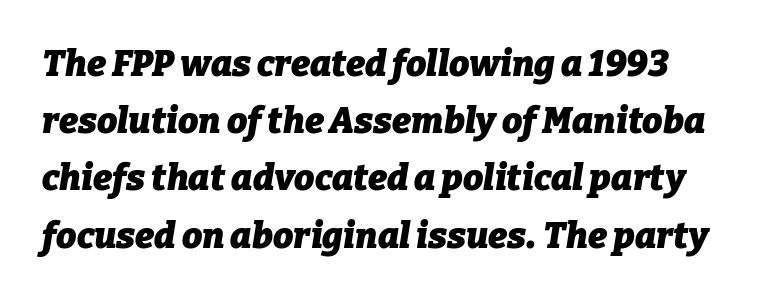
Q: Is the text bold? A: Yes.
Q: Is the text italic (slanted)? A: Yes, it leans right by about 9 degrees.
Q: Is the text underlined? A: No.
Q: Is the spacing between letters normal or unusually wide? A: Normal.
Q: Is the spacing between lines tight, normal or loose? A: Normal.
Q: Width (condensed, normal, or wide)? A: Normal.
Q: Stroke contrast? A: Low.
Q: x-height? A: Medium.
Q: Monospaced? A: No.
